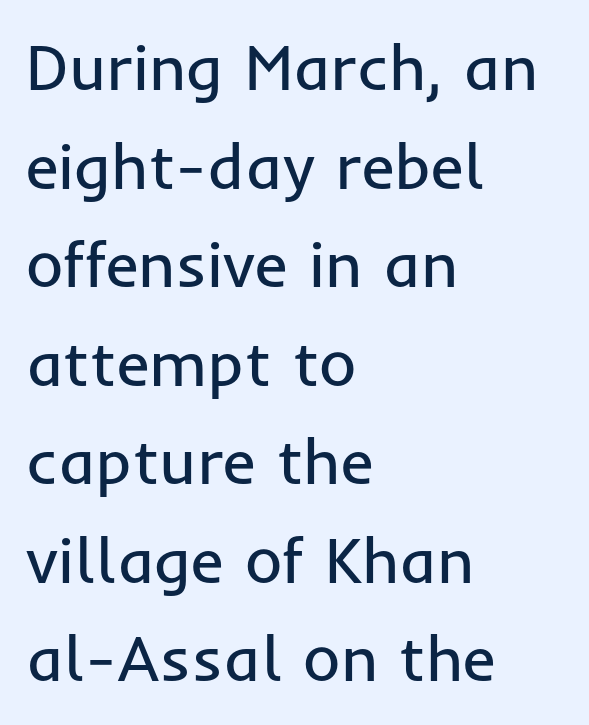
{"serif": "no", "italic": "no", "bold": "no", "weight": "regular", "width": "normal", "stroke_contrast": "low", "x_height": "medium", "monospaced": "no", "underline": "no", "align": "left", "line_spacing": "normal", "line_spacing_ratio": 1.54, "letter_spacing": "normal", "letter_spacing_em": 0.0, "glyph_px": 64}
